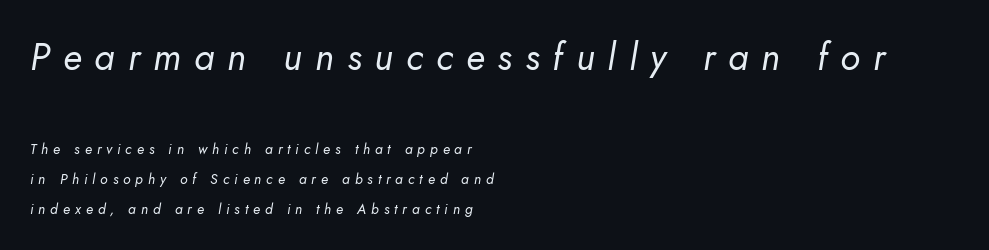
{"italic": "yes", "lean": "right", "slant_degrees": 10, "bold": "no", "weight": "regular", "width": "normal", "stroke_contrast": "low", "x_height": "small", "monospaced": "no", "underline": "no", "align": "left", "line_spacing": "loose", "line_spacing_ratio": 2.14, "letter_spacing": "wide", "letter_spacing_em": 0.35, "larger_block": "first", "size_ratio": 2.64, "glyph_px": 37}
